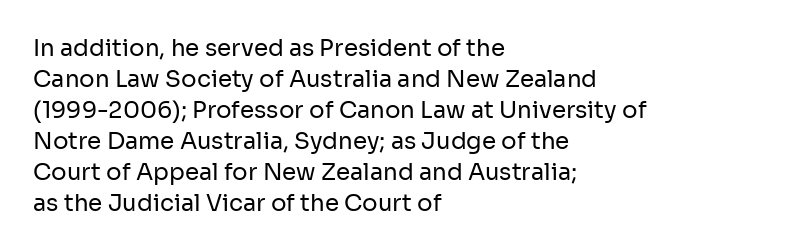
Posture: upright roman. The ragged edge is on the right, which tells us the setting is flush left. Reading down the column, the eye jumps a familiar distance to each next line. The specimen omits any rule beneath the text block's lines. The face looks like a standard text weight, possibly lighter.
